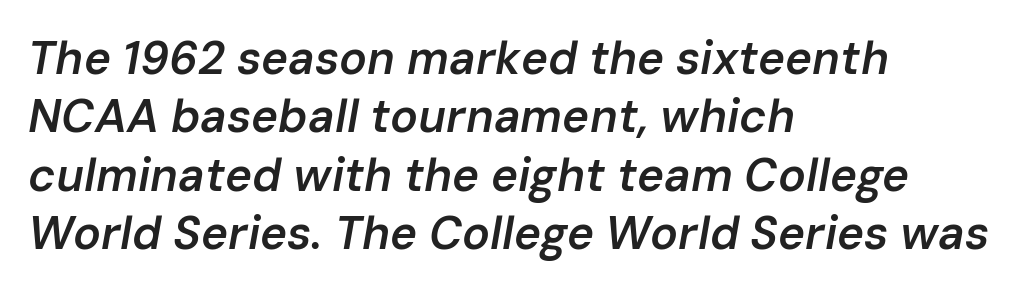
The image shows 46 px semibold type, italic (leaning right); set left-aligned, normal line spacing (1.27x), normal letter spacing, not underlined; low stroke contrast and a medium x-height.
